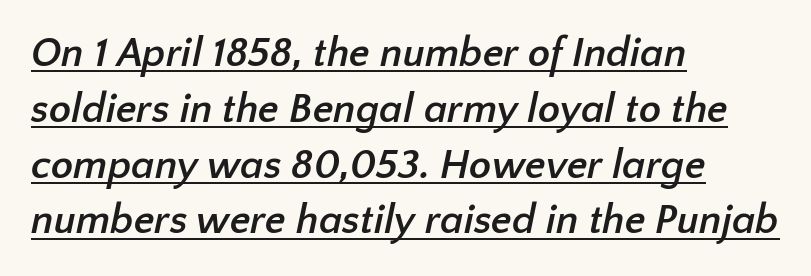
{"serif": "no", "bold": "yes", "weight": "semibold", "width": "normal", "stroke_contrast": "low", "x_height": "medium", "monospaced": "no", "underline": "yes", "align": "left", "line_spacing": "normal", "line_spacing_ratio": 1.36, "letter_spacing": "normal", "letter_spacing_em": 0.0, "glyph_px": 41}
